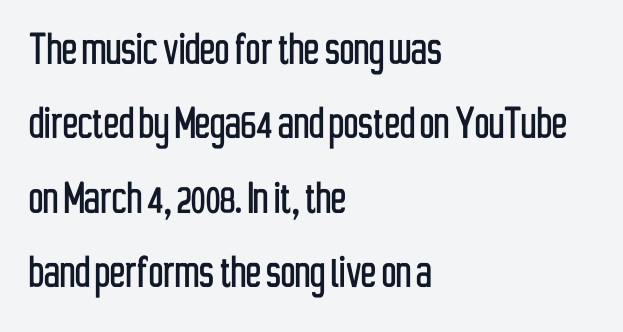
{"serif": "no", "italic": "no", "width": "condensed", "stroke_contrast": "low", "x_height": "medium", "monospaced": "no", "underline": "no", "align": "left", "line_spacing": "normal", "line_spacing_ratio": 1.46, "letter_spacing": "normal", "letter_spacing_em": 0.0, "glyph_px": 51}
